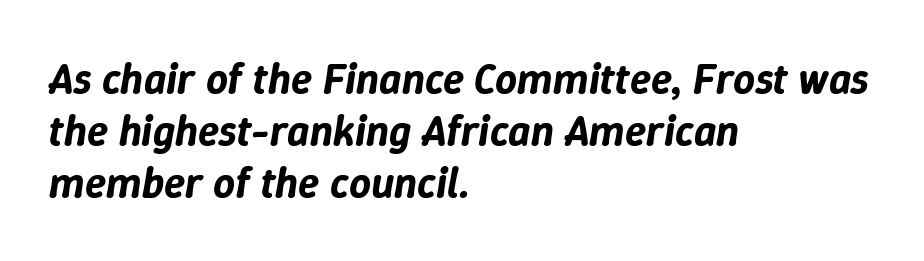
{"italic": "yes", "lean": "right", "slant_degrees": 9, "width": "normal", "stroke_contrast": "low", "x_height": "medium", "monospaced": "no", "underline": "no", "align": "left", "line_spacing_ratio": 1.21, "letter_spacing": "normal", "letter_spacing_em": 0.0, "glyph_px": 43}
